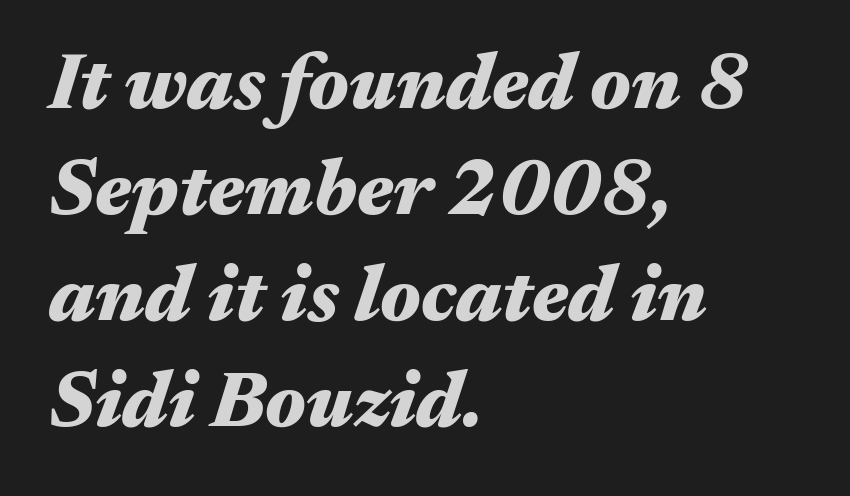
The image shows 79 px heavy, wide type, italic (leaning right); set left-aligned, normal line spacing (1.34x), normal letter spacing, not underlined; medium stroke contrast and a medium x-height.
